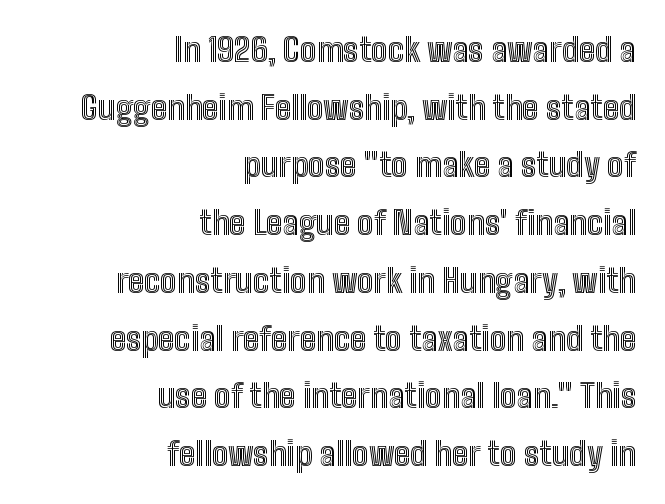
Q: Is the text italic (slanted)? A: No, it is upright.
Q: Is the text underlined? A: No.
Q: How is the paragraph aligned? A: Right-aligned.
Q: Is the spacing between letters normal or unusually wide? A: Normal.
Q: Width (condensed, normal, or wide)? A: Condensed.
Q: x-height? A: Medium.
Q: Monospaced? A: No.
